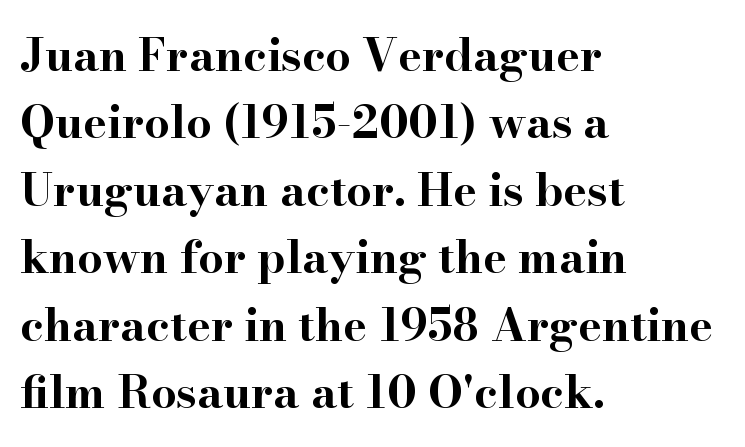
The image shows 45 px bold, wide serif type, upright; set left-aligned, normal line spacing (1.5x), normal letter spacing, not underlined; high stroke contrast and a small x-height.
